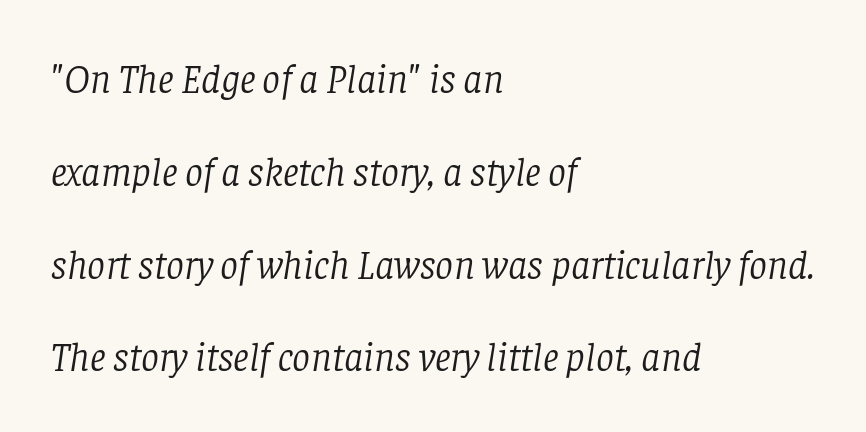
Line starts are locked; line ends wander. Italic: yes, the glyphs are oblique. Honestly, there is no underline to notice here at all. The rendering shows small feet on the letterforms — a serif design. Each letter keeps its own natural width here, so spacing adapts to shape.
